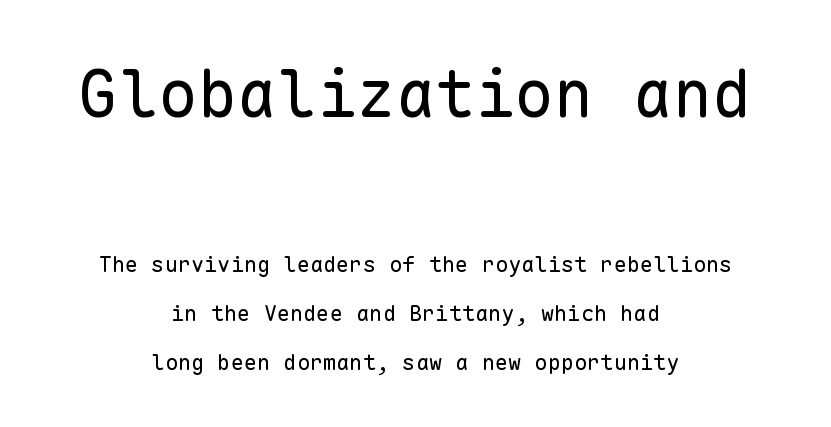
In terms of letterform style, serifs are entirely absent. You could call the tracking neutral — neither tight nor loose. Unmarked baselines from the first word to the last. The specimen reads as upright at a glance. If you squint, the top block still reads clearly — it's the larger of the two.
